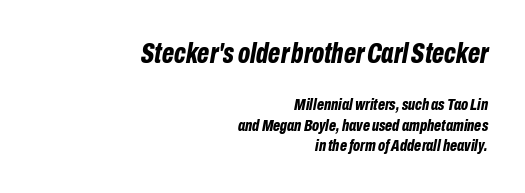
{"italic": "yes", "lean": "right", "slant_degrees": 10, "bold": "yes", "weight": "bold", "width": "condensed", "stroke_contrast": "low", "x_height": "medium", "monospaced": "no", "underline": "no", "align": "right", "line_spacing_ratio": 1.21, "letter_spacing": "normal", "letter_spacing_em": 0.0, "larger_block": "first", "size_ratio": 1.71, "glyph_px": 29}
